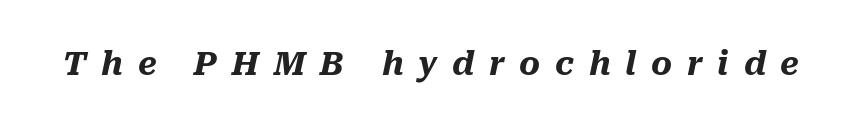
The image shows 32 px heavy type, italic (leaning right); set unusually wide letter spacing (+0.46 em), not underlined; medium stroke contrast and a medium x-height.
